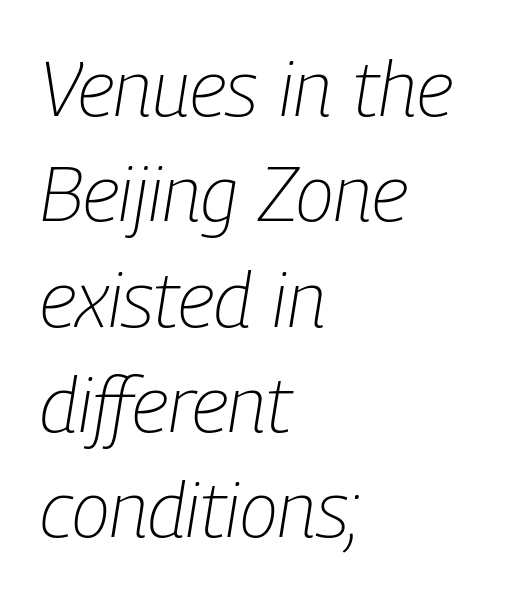
Q: Is the text bold? A: No.
Q: Is the text italic (slanted)? A: Yes, it leans right by about 9 degrees.
Q: Is the text underlined? A: No.
Q: How is the paragraph aligned? A: Left-aligned.
Q: Is the spacing between letters normal or unusually wide? A: Normal.
Q: Is the spacing between lines tight, normal or loose? A: Normal.
Q: Width (condensed, normal, or wide)? A: Condensed.
Q: Stroke contrast? A: Low.
Q: x-height? A: Medium.
Q: Monospaced? A: No.
